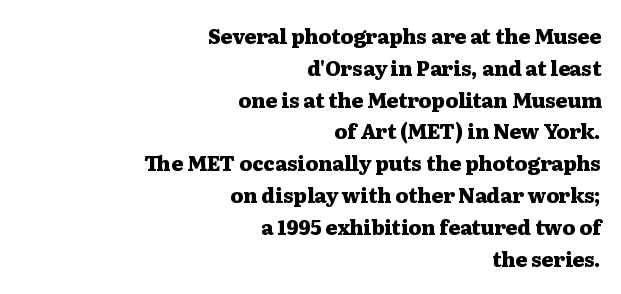
Q: Is the text bold? A: Yes.
Q: Is the text italic (slanted)? A: No, it is upright.
Q: Is the text underlined? A: No.
Q: How is the paragraph aligned? A: Right-aligned.
Q: Is the spacing between letters normal or unusually wide? A: Normal.
Q: Is the spacing between lines tight, normal or loose? A: Normal.
